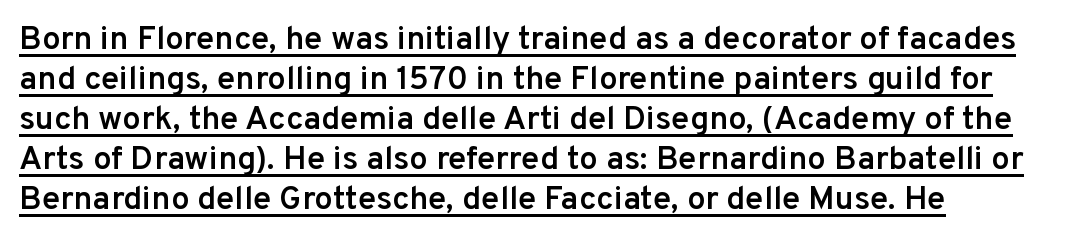
{"serif": "no", "italic": "no", "bold": "semi", "weight": "semibold", "width": "normal", "stroke_contrast": "low", "x_height": "medium", "monospaced": "no", "underline": "yes", "align": "left", "line_spacing_ratio": 1.21, "letter_spacing": "normal", "letter_spacing_em": 0.0, "glyph_px": 33}
